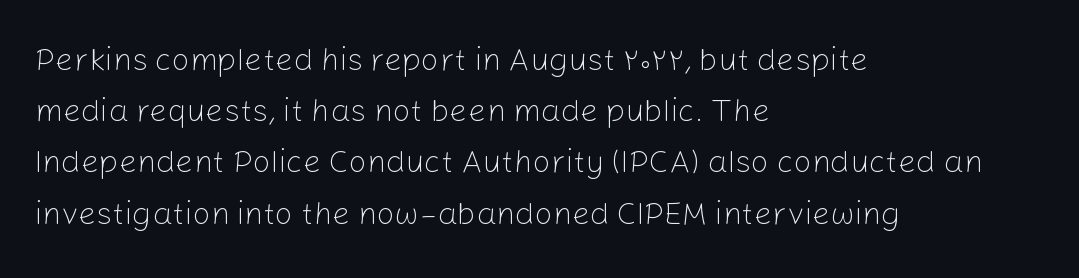
The image shows 32 px light sans-serif type, upright; set left-aligned, normal line spacing (1.6x), normal letter spacing, not underlined; low stroke contrast and a medium x-height.
